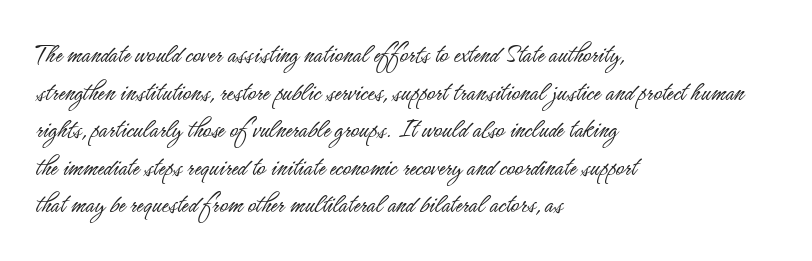
Each line starts at the same left margin while the right side varies. The baseline area is clear. Look at the bottom of the vertical strokes: they stop flat, with no serifs. The strokes carry an ordinary text weight at most. Normally led — the rows are evenly, conventionally spaced.
